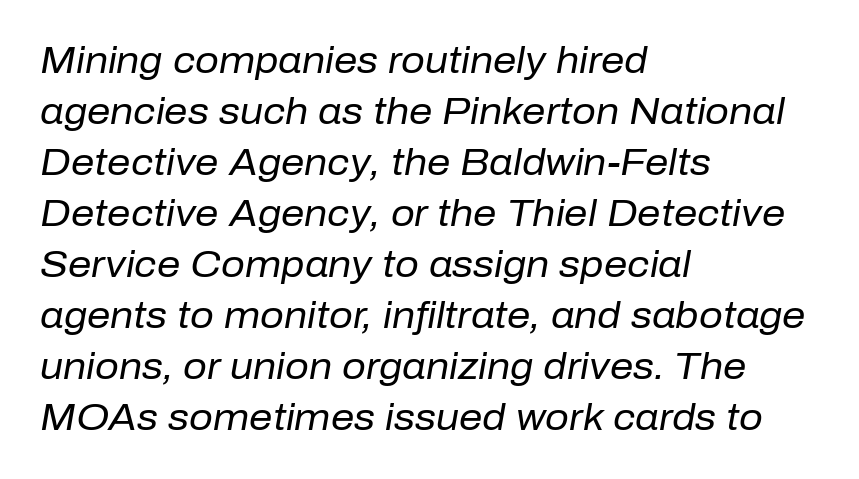
The image shows 37 px regular-weight type, italic (leaning right); set left-aligned, normal line spacing (1.38x), normal letter spacing, not underlined; low stroke contrast and a medium x-height.
